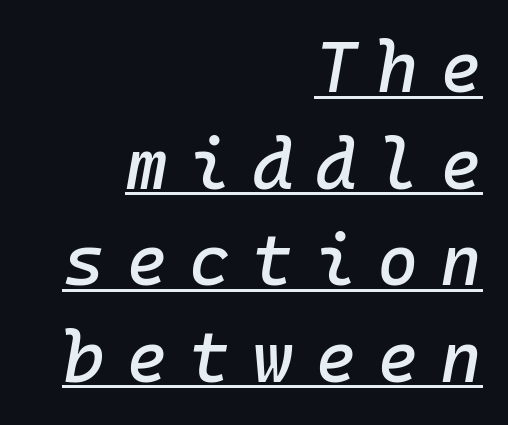
This is underlined copy, the kind a proofreader might mark for attention. Teacher's note: observe the even right margin — that is flush-right alignment. Notice how descenders clear the ascenders below comfortably — that's standard leading. A typesetter would call this monospace, since all characters share one set width. Italic? Definitely — the glyphs are oblique. Is the letter spacing exaggerated? Yes — the characters are pushed far apart.
